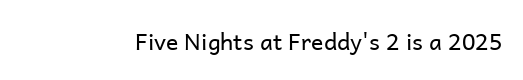
The image shows 23 px text type, upright; set normal letter spacing, not underlined.
